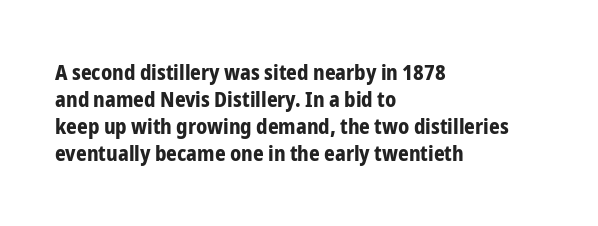
Q: Is the text bold? A: Yes.
Q: Is the text italic (slanted)? A: No, it is upright.
Q: Is the text underlined? A: No.
Q: How is the paragraph aligned? A: Left-aligned.
Q: Is the spacing between letters normal or unusually wide? A: Normal.
Q: Is the spacing between lines tight, normal or loose? A: Normal.
